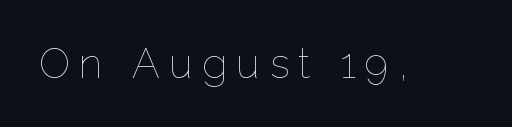
Q: Is the text bold? A: No.
Q: Is the text italic (slanted)? A: No, it is upright.
Q: Is the text underlined? A: No.
Q: Is the spacing between letters normal or unusually wide? A: Unusually wide.
Q: Width (condensed, normal, or wide)? A: Normal.
Q: Stroke contrast? A: Low.
Q: x-height? A: Medium.
Q: Monospaced? A: No.
